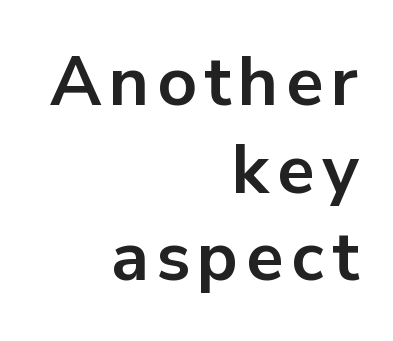
Q: Is the text bold? A: Yes.
Q: Is the text italic (slanted)? A: No, it is upright.
Q: Is the typeface a serif or a sans-serif typeface? A: Sans-serif.
Q: Is the text underlined? A: No.
Q: How is the paragraph aligned? A: Right-aligned.
Q: Is the spacing between lines tight, normal or loose? A: Normal.
Q: Width (condensed, normal, or wide)? A: Normal.
Q: Stroke contrast? A: Low.
Q: x-height? A: Medium.
Q: Monospaced? A: No.
